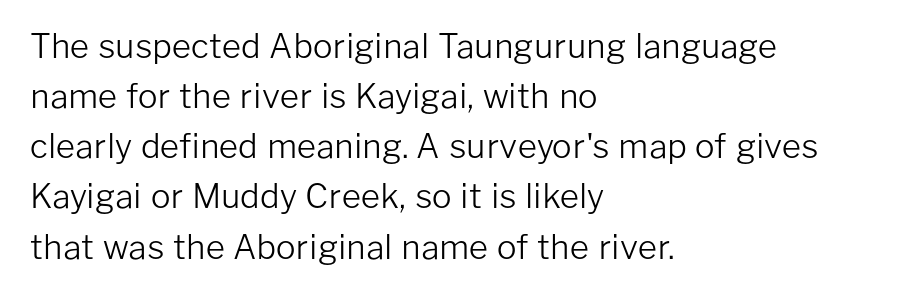
Q: Is the text bold? A: No.
Q: Is the text italic (slanted)? A: No, it is upright.
Q: Is the typeface a serif or a sans-serif typeface? A: Sans-serif.
Q: Is the text underlined? A: No.
Q: How is the paragraph aligned? A: Left-aligned.
Q: Is the spacing between letters normal or unusually wide? A: Normal.
Q: Is the spacing between lines tight, normal or loose? A: Normal.
Q: Width (condensed, normal, or wide)? A: Normal.
Q: Stroke contrast? A: Low.
Q: x-height? A: Medium.
Q: Monospaced? A: No.
